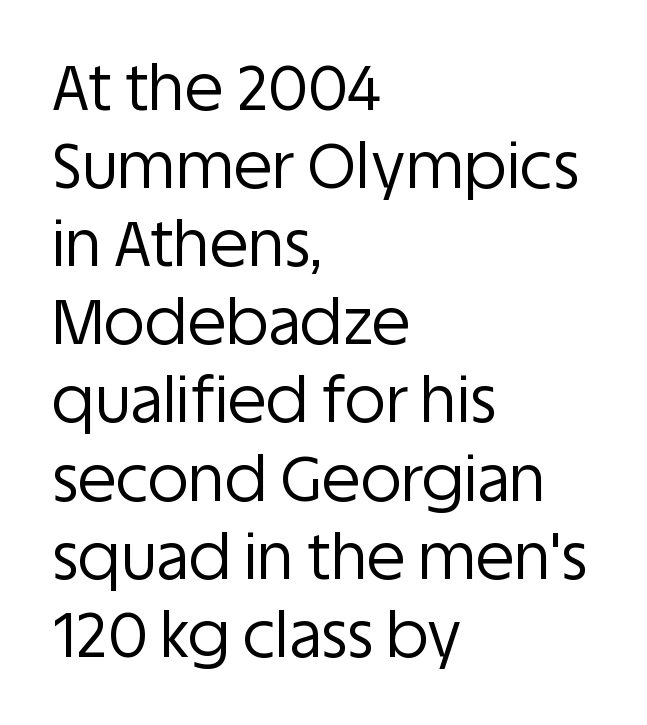
The image shows 63 px regular-weight sans-serif type, upright; set left-aligned, line spacing 1.24x, normal letter spacing, not underlined; low stroke contrast and a large x-height.
